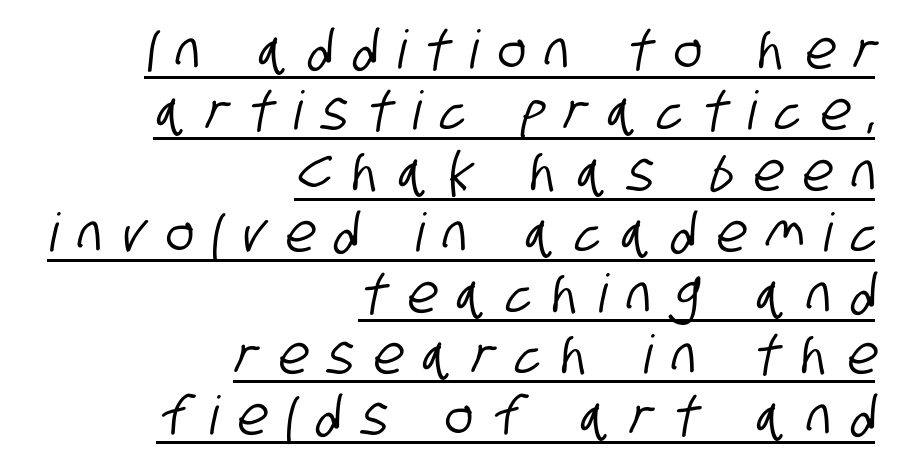
{"serif": "no", "width": "condensed", "stroke_contrast": "low", "x_height": "large", "monospaced": "no", "underline": "yes", "align": "right", "line_spacing": "tight", "line_spacing_ratio": 1.15, "letter_spacing": "wide", "letter_spacing_em": 0.38, "glyph_px": 53}
